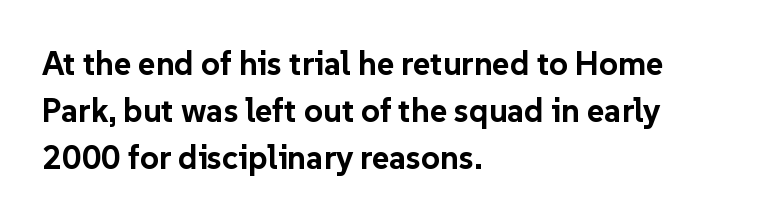
The image shows 33 px bold sans-serif type, upright; set left-aligned, normal line spacing (1.42x), normal letter spacing, not underlined; low stroke contrast and a medium x-height.
